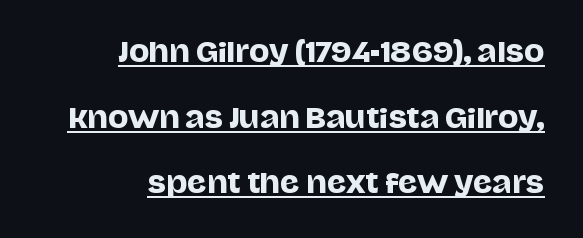
When letters stand straight like this, we call the style roman or upright. Caption: multi-line text, flush right, ragged left. Quick note: interline space is abundant. Does extra space separate the letters? No, they use regular spacing. The lettering is marked with a stroke running underneath it.
